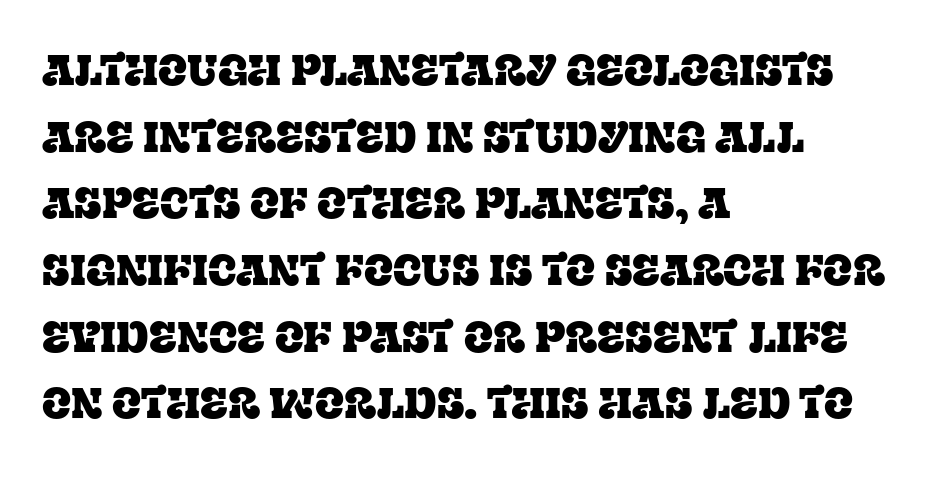
{"serif": "yes", "italic": "no", "width": "normal", "stroke_contrast": "low", "x_height": "large", "monospaced": "no", "underline": "no", "align": "left", "line_spacing": "normal", "line_spacing_ratio": 1.55, "letter_spacing": "normal", "letter_spacing_em": 0.0, "glyph_px": 43}
